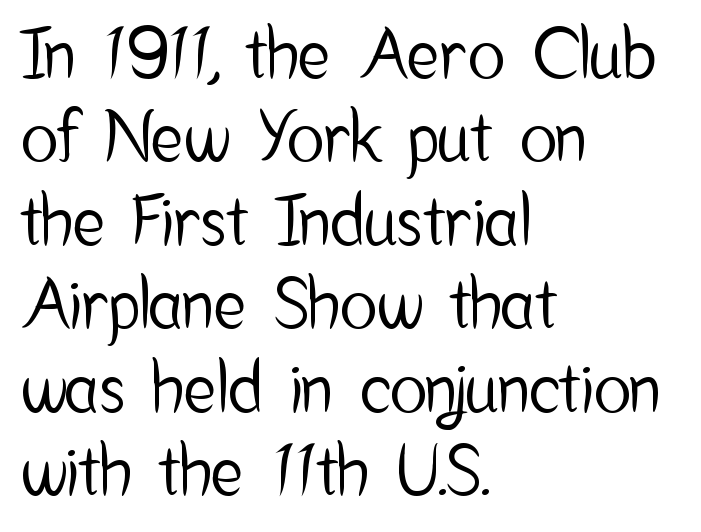
Q: Is the text italic (slanted)? A: No, it is upright.
Q: Is the typeface a serif or a sans-serif typeface? A: Sans-serif.
Q: Is the text underlined? A: No.
Q: How is the paragraph aligned? A: Left-aligned.
Q: Is the spacing between letters normal or unusually wide? A: Normal.
Q: Width (condensed, normal, or wide)? A: Condensed.
Q: Stroke contrast? A: Low.
Q: x-height? A: Medium.
Q: Monospaced? A: No.
